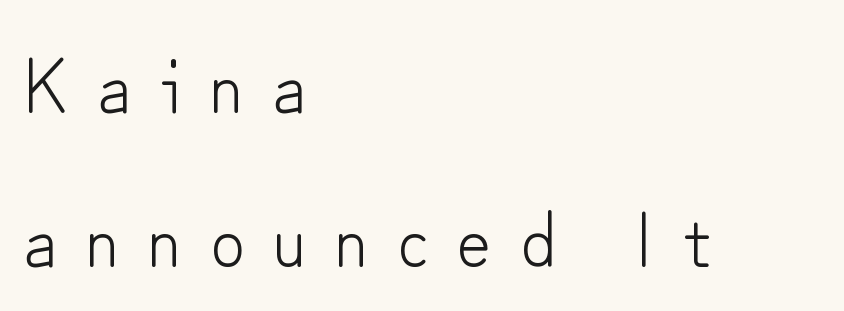
{"serif": "no", "italic": "no", "bold": "no", "weight": "light", "width": "normal", "stroke_contrast": "low", "x_height": "small", "monospaced": "no", "underline": "no", "align": "left", "line_spacing": "loose", "line_spacing_ratio": 2.02, "letter_spacing": "wide", "letter_spacing_em": 0.38, "glyph_px": 76}
